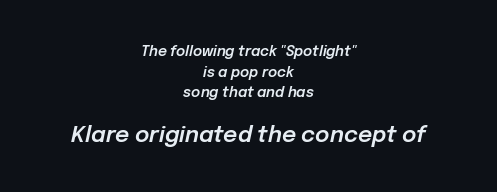
{"italic": "yes", "lean": "right", "slant_degrees": 12, "underline": "no", "align": "center", "line_spacing": "normal", "line_spacing_ratio": 1.48, "letter_spacing": "normal", "letter_spacing_em": 0.0, "larger_block": "second", "size_ratio": 1.57, "glyph_px": 22}
